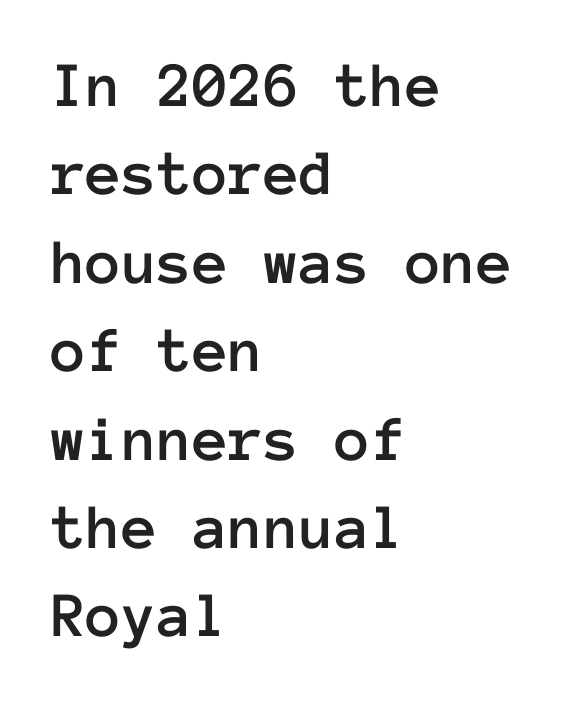
{"italic": "no", "width": "normal", "stroke_contrast": "low", "x_height": "medium", "monospaced": "yes", "underline": "no", "align": "left", "line_spacing": "normal", "line_spacing_ratio": 1.36, "letter_spacing": "normal", "letter_spacing_em": 0.0, "glyph_px": 65}
